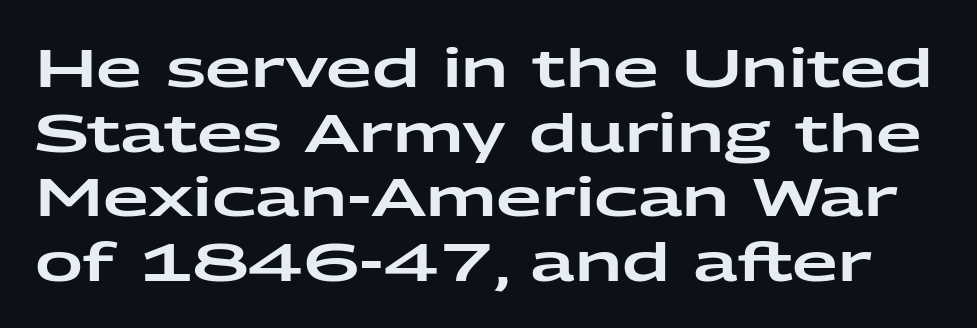
Stroke terminals: plain, sans-serif. If you drew a line through each stem, it would be perfectly vertical. Tracking value appears to be zero — textbook default spacing. Check under the words: just untouched page.
